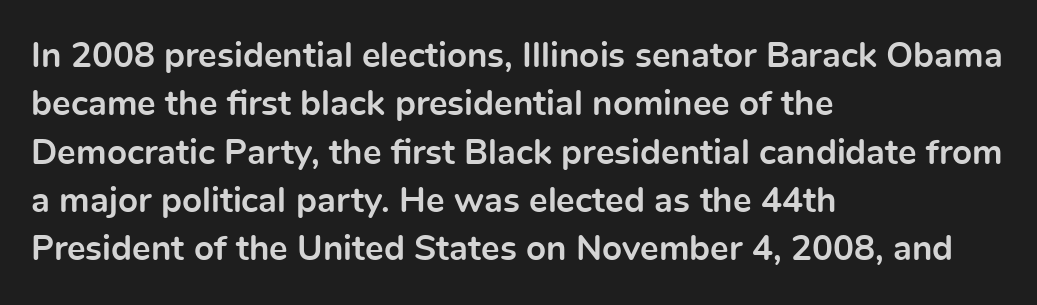
{"serif": "no", "italic": "no", "bold": "yes", "weight": "bold", "width": "normal", "x_height": "medium", "monospaced": "no", "underline": "no", "align": "left", "line_spacing": "normal", "line_spacing_ratio": 1.38, "letter_spacing": "normal", "letter_spacing_em": 0.0, "glyph_px": 35}
